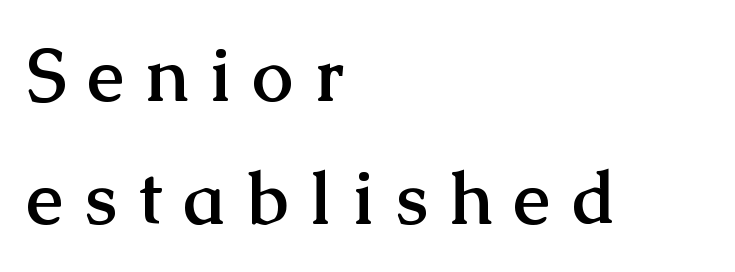
Q: Is the text bold? A: Yes.
Q: Is the text italic (slanted)? A: No, it is upright.
Q: Is the typeface a serif or a sans-serif typeface? A: Serif.
Q: Is the text underlined? A: No.
Q: How is the paragraph aligned? A: Left-aligned.
Q: Is the spacing between letters normal or unusually wide? A: Unusually wide.
Q: Is the spacing between lines tight, normal or loose? A: Normal.
Q: Width (condensed, normal, or wide)? A: Normal.
Q: Stroke contrast? A: Medium.
Q: x-height? A: Medium.
Q: Monospaced? A: No.
